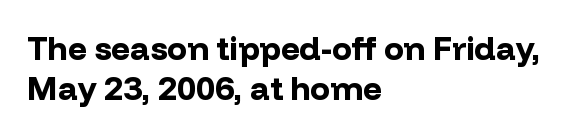
The image shows 33 px bold sans-serif type, upright; set left-aligned, line spacing 1.22x, normal letter spacing, not underlined; low stroke contrast and a medium x-height.
